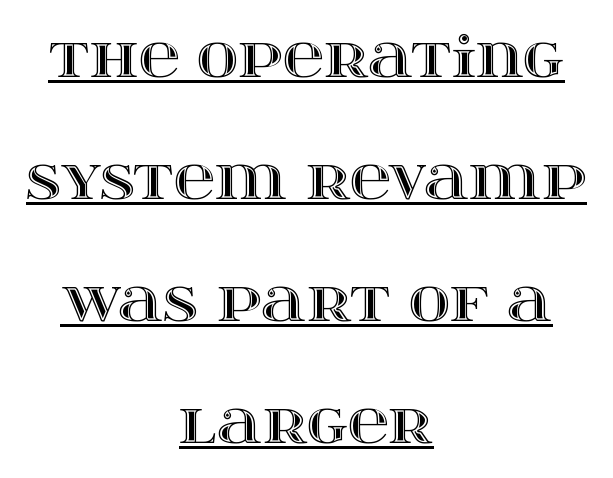
The image shows 57 px wide type, upright; set centered, loose line spacing (2.14x), normal letter spacing, underlined; a large x-height.
